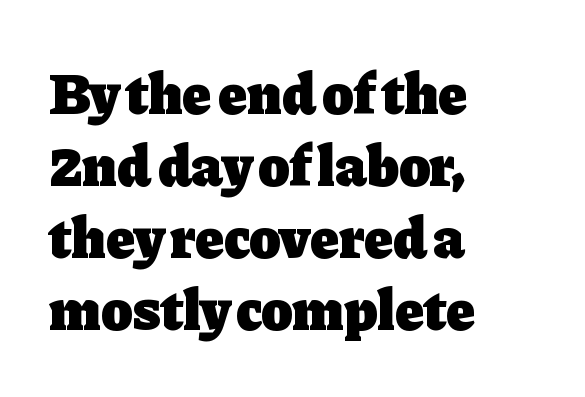
{"serif": "yes", "italic": "no", "bold": "yes", "weight": "heavy", "width": "normal", "stroke_contrast": "low", "x_height": "medium", "monospaced": "no", "underline": "no", "align": "left", "line_spacing_ratio": 1.24, "letter_spacing": "normal", "letter_spacing_em": 0.0, "glyph_px": 58}
